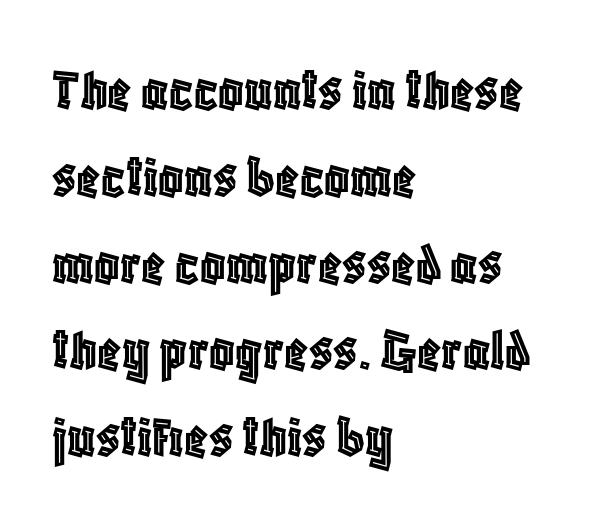
{"italic": "no", "width": "condensed", "x_height": "large", "monospaced": "no", "underline": "no", "align": "left", "line_spacing": "normal", "line_spacing_ratio": 1.4, "letter_spacing": "normal", "letter_spacing_em": 0.0, "glyph_px": 62}
